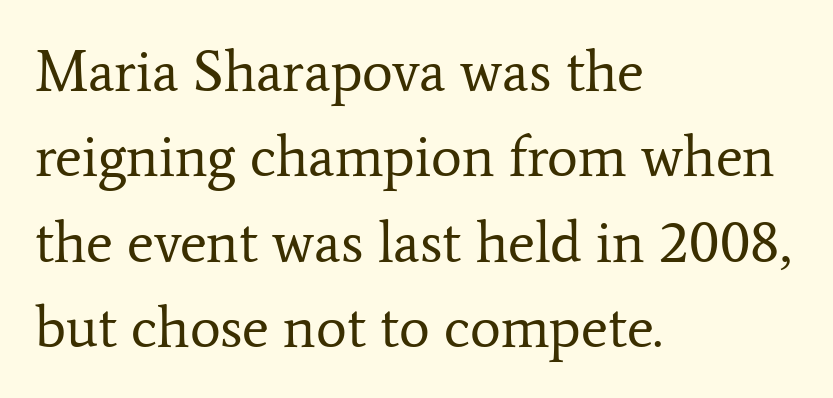
A roman cut, with each character standing at attention. This sample uses plain, unmodified letter spacing. Little horizontal feet cap the strokes, marking this as serif type. The passage is arranged the way most books set body copy — flush left. Do the characters align in a grid? No, the font is proportional. A clean baseline with only descenders dipping below it.
